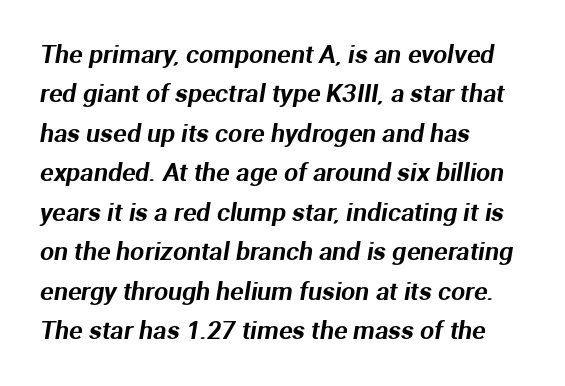
Q: Is the text underlined? A: No.
Q: How is the paragraph aligned? A: Left-aligned.
Q: Is the spacing between letters normal or unusually wide? A: Normal.
Q: Is the spacing between lines tight, normal or loose? A: Normal.
